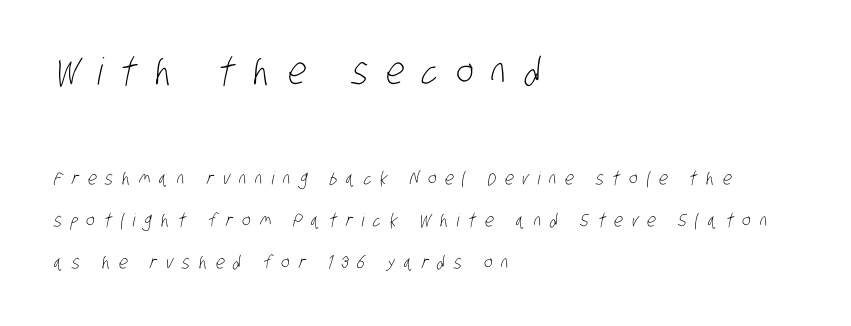
The lines are quadded left. Type size steps down from the first block to the second. The designer went with a sans here, leaving each stem footless. Is this a fixed-width face? No — the glyphs have proportional, varying widths.
